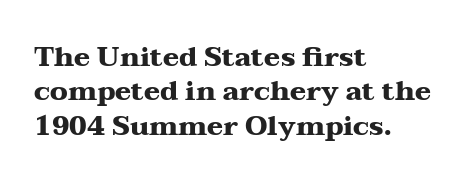
Q: Is the text bold? A: Yes.
Q: Is the text italic (slanted)? A: No, it is upright.
Q: Is the text underlined? A: No.
Q: How is the paragraph aligned? A: Left-aligned.
Q: Is the spacing between letters normal or unusually wide? A: Normal.
Q: Is the spacing between lines tight, normal or loose? A: Normal.
